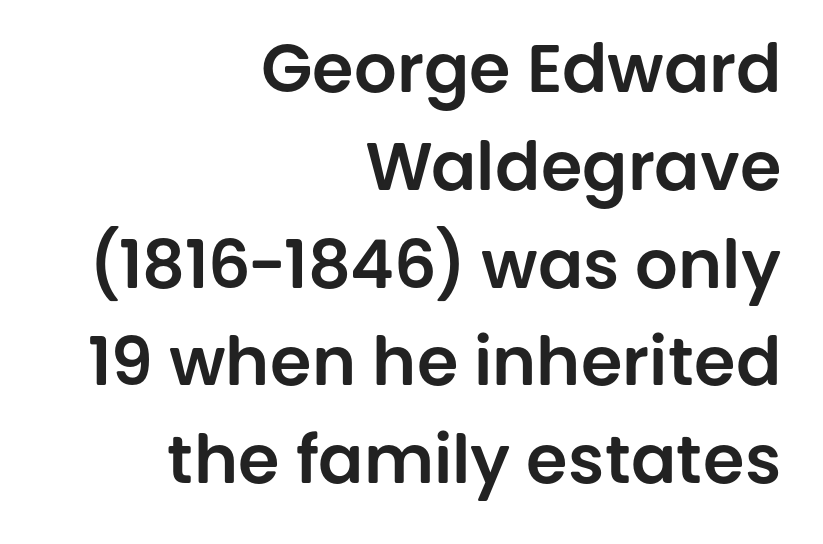
The image shows 67 px sans-serif type, upright; set right-aligned, normal line spacing (1.46x), normal letter spacing, not underlined; low stroke contrast and a large x-height.
